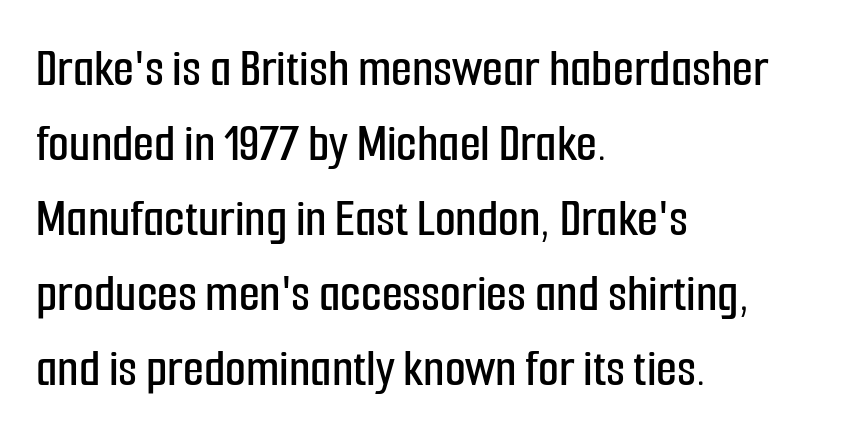
Q: Is the text italic (slanted)? A: No, it is upright.
Q: Is the typeface a serif or a sans-serif typeface? A: Sans-serif.
Q: Is the text underlined? A: No.
Q: How is the paragraph aligned? A: Left-aligned.
Q: Is the spacing between letters normal or unusually wide? A: Normal.
Q: Is the spacing between lines tight, normal or loose? A: Normal.
Q: Width (condensed, normal, or wide)? A: Condensed.
Q: Stroke contrast? A: Low.
Q: x-height? A: Medium.
Q: Monospaced? A: No.
